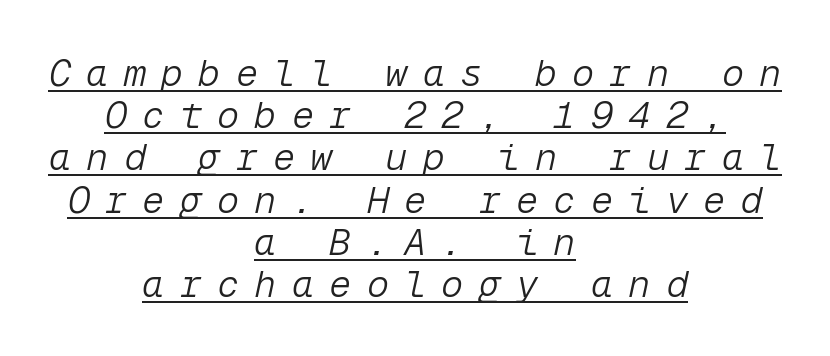
Q: Is the text bold? A: No.
Q: Is the text italic (slanted)? A: Yes, it leans right by about 12 degrees.
Q: Is the text underlined? A: Yes.
Q: How is the paragraph aligned? A: Centered.
Q: Is the spacing between letters normal or unusually wide? A: Unusually wide.
Q: Is the spacing between lines tight, normal or loose? A: Tight.
Q: Width (condensed, normal, or wide)? A: Normal.
Q: Stroke contrast? A: Low.
Q: x-height? A: Medium.
Q: Monospaced? A: Yes.
